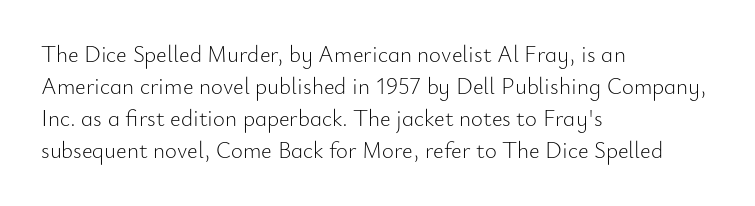
The image shows 23 px text type, upright; set left-aligned, normal line spacing (1.39x), normal letter spacing, not underlined.
